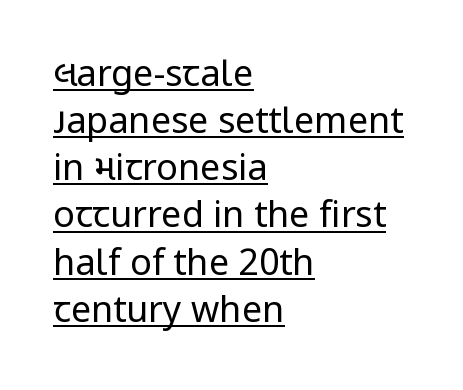
The image shows 36 px regular-weight sans-serif type, upright; set left-aligned, normal line spacing (1.31x), normal letter spacing, underlined; low stroke contrast and a medium x-height.
